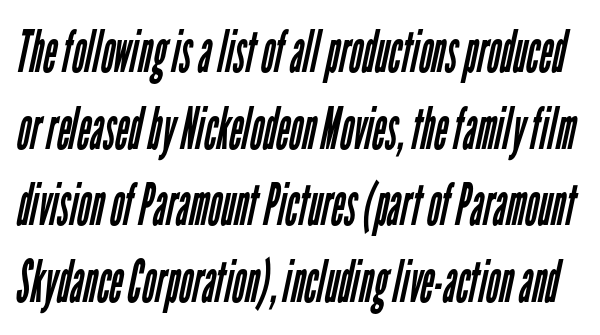
{"serif": "no", "bold": "no", "weight": "regular", "width": "condensed", "stroke_contrast": "low", "x_height": "medium", "monospaced": "no", "underline": "no", "line_spacing": "normal", "line_spacing_ratio": 1.32, "letter_spacing": "normal", "letter_spacing_em": 0.0, "glyph_px": 58}
